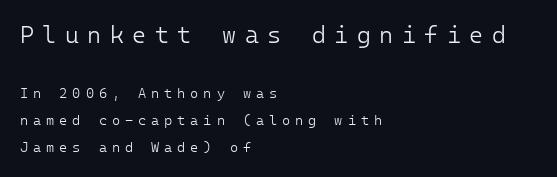
{"italic": "no", "bold": "no", "underline": "no", "align": "left", "line_spacing": "loose", "line_spacing_ratio": 1.92, "letter_spacing": "wide", "letter_spacing_em": 0.35, "larger_block": "first", "size_ratio": 1.71, "glyph_px": 24}
